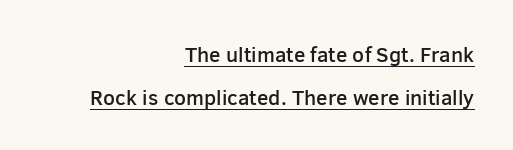
Q: Is the text bold? A: Semi-bold.
Q: Is the text italic (slanted)? A: No, it is upright.
Q: Is the text underlined? A: Yes.
Q: How is the paragraph aligned? A: Right-aligned.
Q: Is the spacing between letters normal or unusually wide? A: Normal.
Q: Is the spacing between lines tight, normal or loose? A: Loose.
